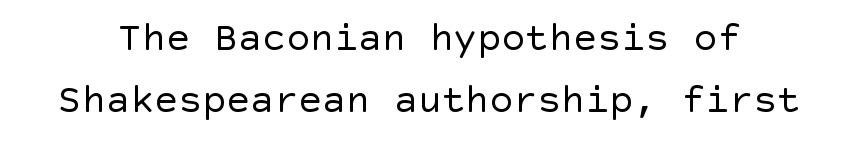
The image shows 40 px regular-weight sans-serif type, upright; set normal line spacing (1.54x), normal letter spacing, not underlined; a large x-height.
